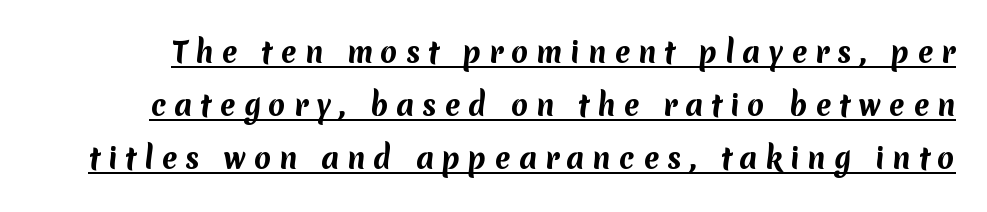
{"serif": "no", "bold": "yes", "weight": "bold", "width": "normal", "stroke_contrast": "medium", "x_height": "medium", "monospaced": "no", "underline": "yes", "line_spacing": "loose", "line_spacing_ratio": 1.9, "letter_spacing": "wide", "letter_spacing_em": 0.28, "glyph_px": 28}
